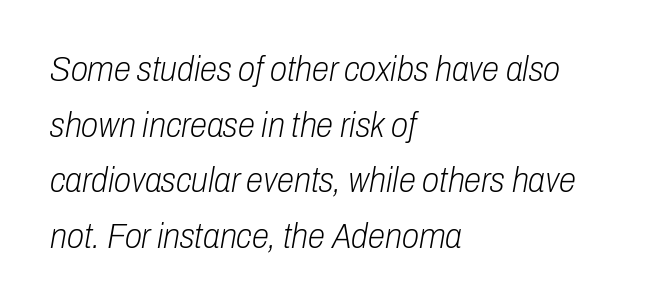
Q: Is the text bold? A: No.
Q: Is the text italic (slanted)? A: Yes, it leans right by about 10 degrees.
Q: Is the text underlined? A: No.
Q: How is the paragraph aligned? A: Left-aligned.
Q: Is the spacing between letters normal or unusually wide? A: Normal.
Q: Is the spacing between lines tight, normal or loose? A: Normal.
Q: Width (condensed, normal, or wide)? A: Condensed.
Q: Stroke contrast? A: Low.
Q: x-height? A: Medium.
Q: Monospaced? A: No.
